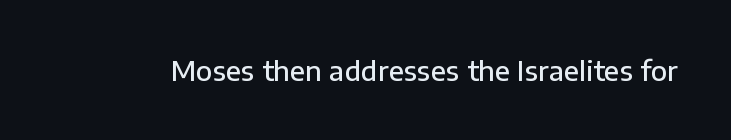
Honestly, the letter spacing is just normal — you wouldn't notice it. Only glyphs here, with clear space below each row. The typography opts for an upright posture over an oblique one. Set as a demibold, roughly 600 on the weight scale.
